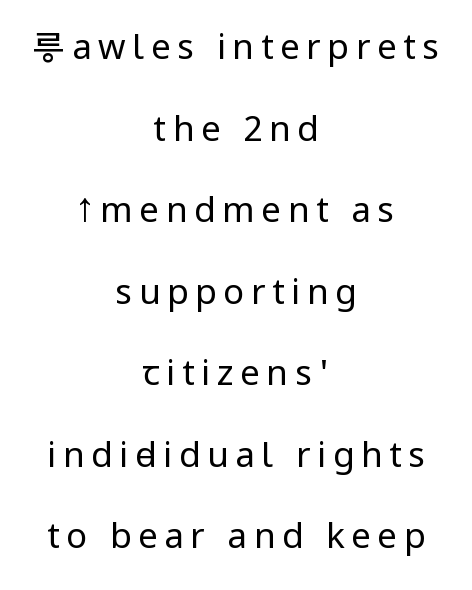
Q: Is the text bold? A: No.
Q: Is the text italic (slanted)? A: No, it is upright.
Q: Is the typeface a serif or a sans-serif typeface? A: Sans-serif.
Q: Is the text underlined? A: No.
Q: How is the paragraph aligned? A: Centered.
Q: Is the spacing between lines tight, normal or loose? A: Loose.
Q: Width (condensed, normal, or wide)? A: Condensed.
Q: Stroke contrast? A: Low.
